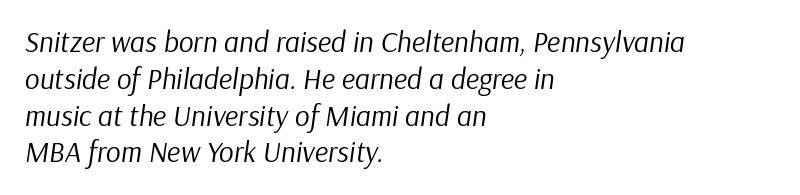
Q: Is the text bold? A: No.
Q: Is the text italic (slanted)? A: Yes, it leans right by about 9 degrees.
Q: Is the text underlined? A: No.
Q: How is the paragraph aligned? A: Left-aligned.
Q: Is the spacing between letters normal or unusually wide? A: Normal.
Q: Is the spacing between lines tight, normal or loose? A: Normal.
Q: Width (condensed, normal, or wide)? A: Normal.
Q: Stroke contrast? A: Low.
Q: x-height? A: Medium.
Q: Monospaced? A: No.
